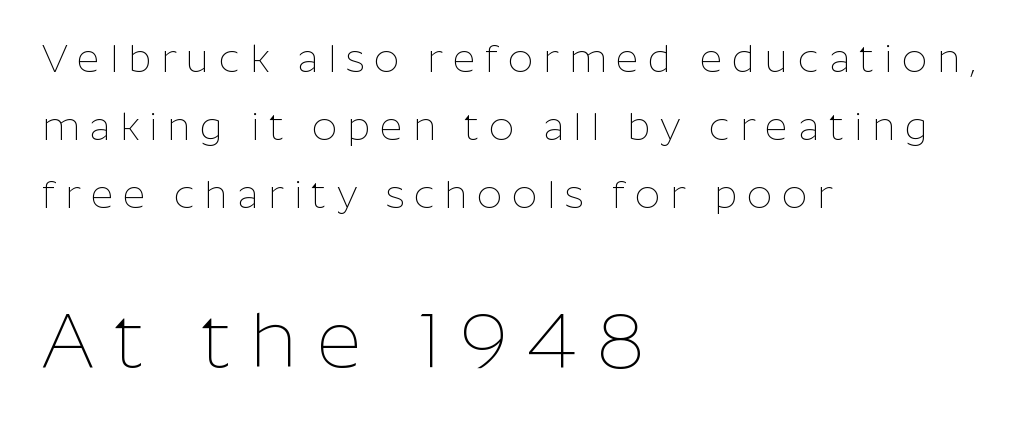
The image shows 78 px thin sans-serif type, upright; set left-aligned, line spacing 1.74x, unusually wide letter spacing (+0.25 em), not underlined; the second (bottom) block is 2.0x larger; low stroke contrast and a medium x-height.
